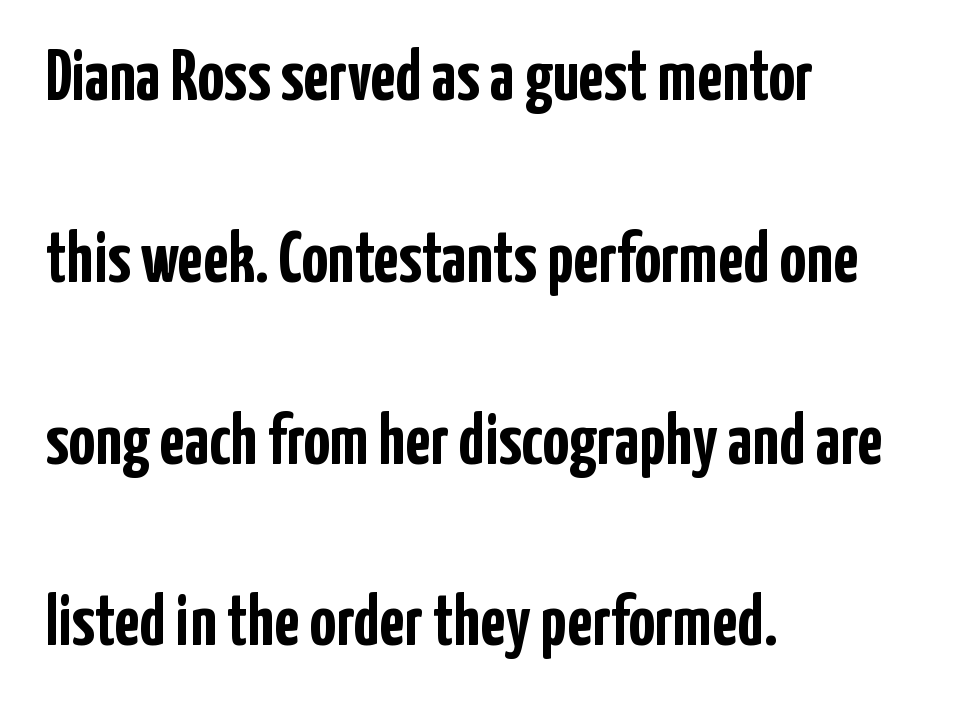
The image shows 73 px semibold, condensed sans-serif type, upright; set left-aligned, loose line spacing (2.49x), normal letter spacing, not underlined; low stroke contrast and a medium x-height.
